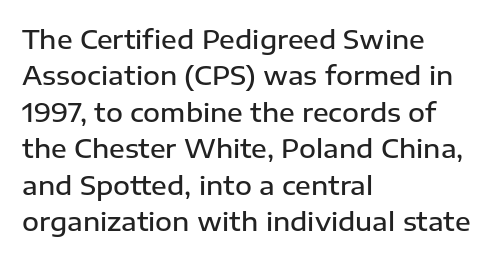
Q: Is the text bold? A: Semi-bold.
Q: Is the text italic (slanted)? A: No, it is upright.
Q: Is the text underlined? A: No.
Q: How is the paragraph aligned? A: Left-aligned.
Q: Is the spacing between letters normal or unusually wide? A: Normal.
Q: Is the spacing between lines tight, normal or loose? A: Normal.
